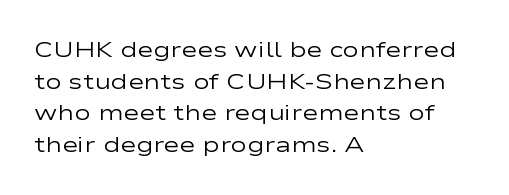
Ordinary non-slanted type is in use. Whoever set this chose a conventional vertical rhythm. Nothing unusual about the tracking: characters are spaced as the font intends. Every row of glyphs begins at an identical x-position on the left.
